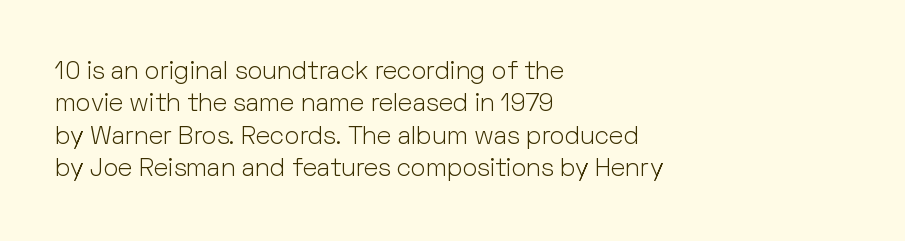
The image shows 25 px text type, upright; set left-aligned, normal line spacing (1.3x), normal letter spacing, not underlined.
